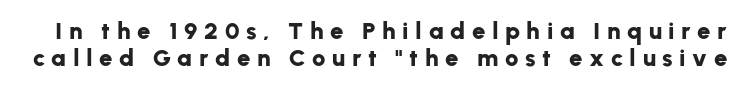
The image shows 24 px bold type, upright; set tight line spacing (1.12x), unusually wide letter spacing (+0.27 em), not underlined.
